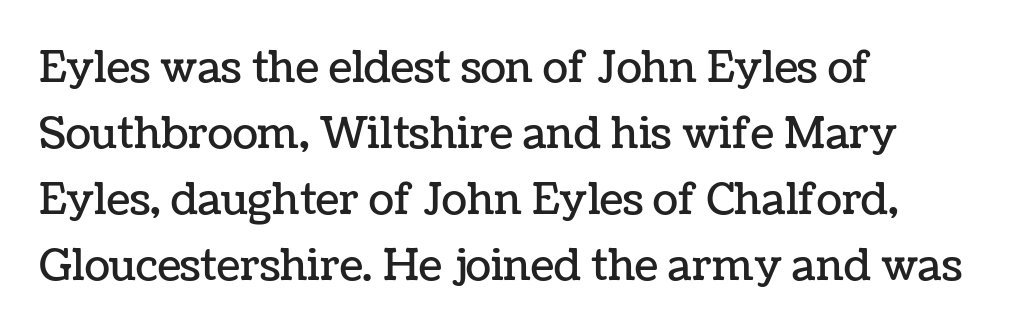
How would I describe the line gaps? Plain and ordinary. Any mark beneath the type? The region is blank. Left-aligned paragraph, ragged on the right. Nope, not italic — everything's standing straight. This sample uses plain, unmodified letter spacing. The rendering uses natural spacing where letterforms have individual widths.
